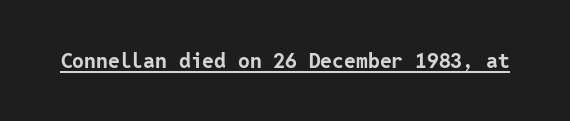
Q: Is the text bold? A: Yes.
Q: Is the text italic (slanted)? A: No, it is upright.
Q: Is the text underlined? A: Yes.
Q: Is the spacing between letters normal or unusually wide? A: Normal.
